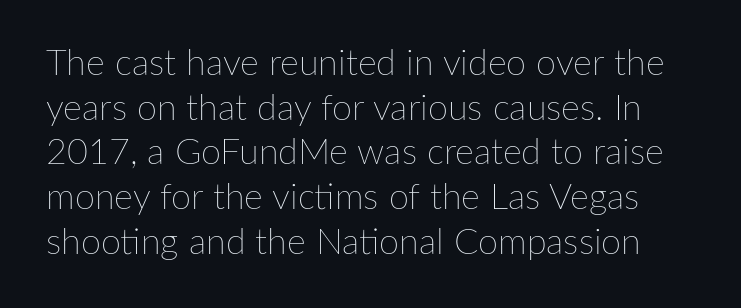
Q: Is the text bold? A: No.
Q: Is the text italic (slanted)? A: No, it is upright.
Q: Is the text underlined? A: No.
Q: Is the spacing between letters normal or unusually wide? A: Normal.
Q: Width (condensed, normal, or wide)? A: Normal.
Q: Stroke contrast? A: Low.
Q: x-height? A: Medium.
Q: Monospaced? A: No.
